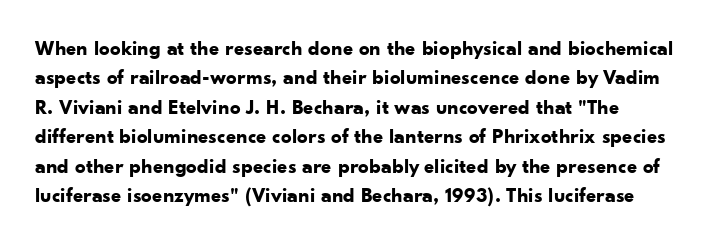
Q: Is the text bold? A: Yes.
Q: Is the text italic (slanted)? A: No, it is upright.
Q: Is the text underlined? A: No.
Q: Is the spacing between letters normal or unusually wide? A: Normal.
Q: Is the spacing between lines tight, normal or loose? A: Normal.
